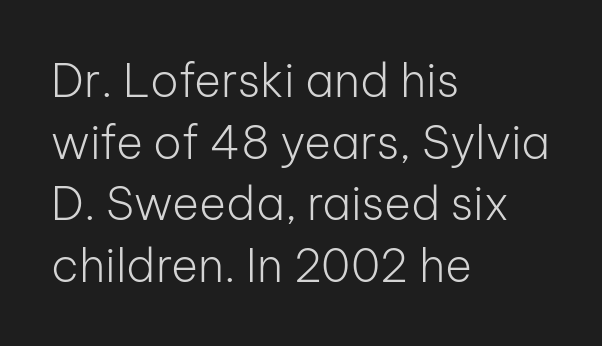
Check under the words: just untouched page. What's the leading like? Ordinary, nothing unusual. Weight class: somewhere from thin through regular. Line starts are locked; line ends wander. The lettering holds an erect, upright posture throughout. The gaps between neighbouring characters are ordinary and unremarkable.
